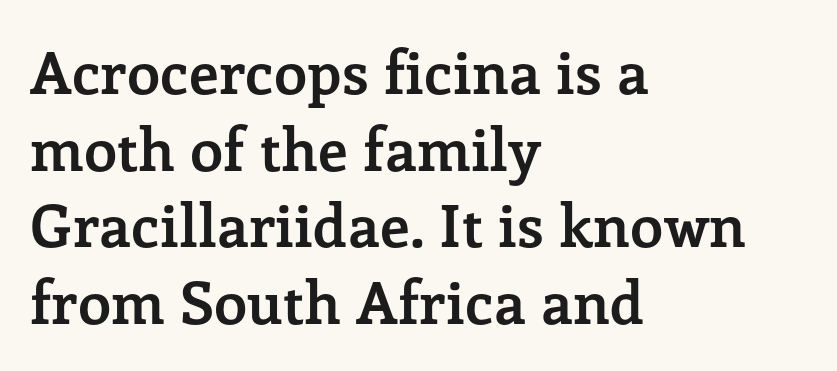
Q: Is the text bold? A: Yes.
Q: Is the text italic (slanted)? A: No, it is upright.
Q: Is the typeface a serif or a sans-serif typeface? A: Serif.
Q: Is the text underlined? A: No.
Q: How is the paragraph aligned? A: Left-aligned.
Q: Is the spacing between letters normal or unusually wide? A: Normal.
Q: Is the spacing between lines tight, normal or loose? A: Normal.
Q: Width (condensed, normal, or wide)? A: Normal.
Q: Stroke contrast? A: Low.
Q: x-height? A: Medium.
Q: Monospaced? A: No.
